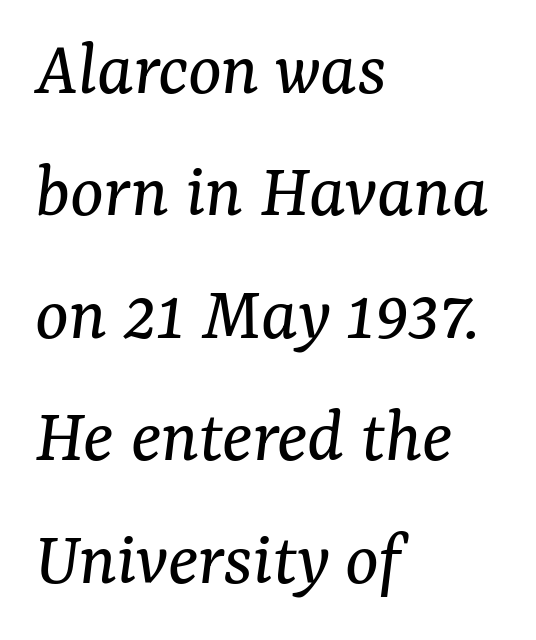
The line-height multiplier appears to be the usual default. The space directly below the letters is spotless. In terms of letterspacing, this is plain default setting. The rendering anchors every line to the left-hand side.
